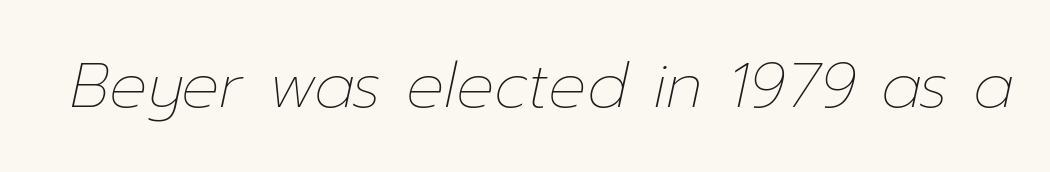
Q: Is the text bold? A: No.
Q: Is the text italic (slanted)? A: Yes, it leans right by about 12 degrees.
Q: Is the text underlined? A: No.
Q: Is the spacing between letters normal or unusually wide? A: Normal.
Q: Width (condensed, normal, or wide)? A: Normal.
Q: Stroke contrast? A: Low.
Q: x-height? A: Medium.
Q: Monospaced? A: No.
